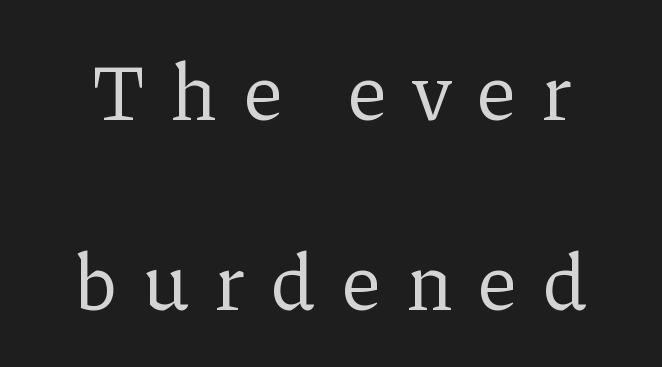
The image shows 80 px regular-weight serif type, upright; set loose line spacing (2.38x), unusually wide letter spacing (+0.31 em), not underlined; low stroke contrast and a medium x-height.
